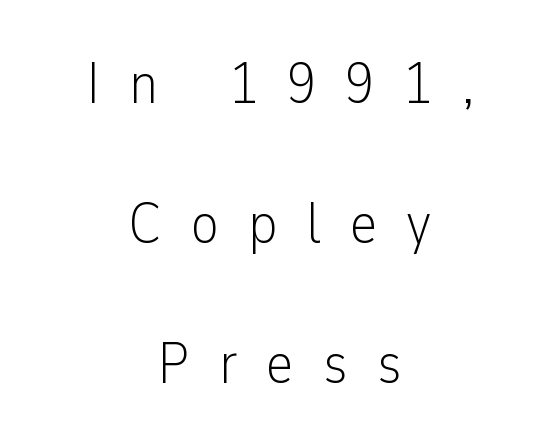
{"serif": "no", "italic": "no", "bold": "no", "weight": "light", "width": "condensed", "stroke_contrast": "low", "x_height": "medium", "monospaced": "no", "underline": "no", "align": "center", "line_spacing": "loose", "line_spacing_ratio": 2.37, "letter_spacing": "wide", "letter_spacing_em": 0.49, "glyph_px": 59}
